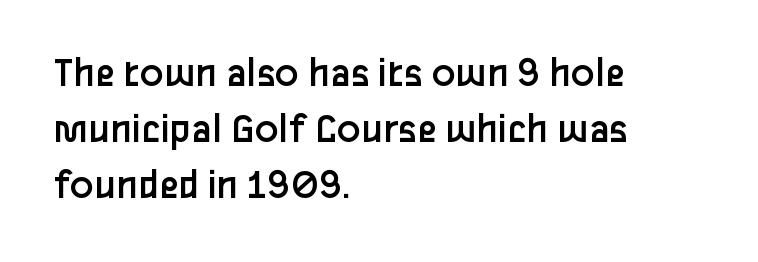
Beneath every word, the page is bare. Typographically, this falls in the sans-serif category. The face used here is proportionally spaced, like ordinary book or web type. This is the regular roman posture of the typeface. Compared with a typical body face, this is equally light or lighter still. Does the copy run flush right? No — it runs flush left.
